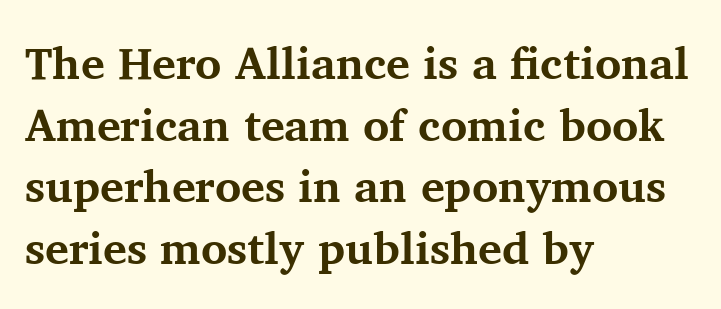
Q: Is the text bold? A: Yes.
Q: Is the text italic (slanted)? A: No, it is upright.
Q: Is the typeface a serif or a sans-serif typeface? A: Serif.
Q: Is the text underlined? A: No.
Q: How is the paragraph aligned? A: Left-aligned.
Q: Is the spacing between letters normal or unusually wide? A: Normal.
Q: Is the spacing between lines tight, normal or loose? A: Normal.
Q: Width (condensed, normal, or wide)? A: Normal.
Q: Stroke contrast? A: Medium.
Q: x-height? A: Medium.
Q: Monospaced? A: No.
